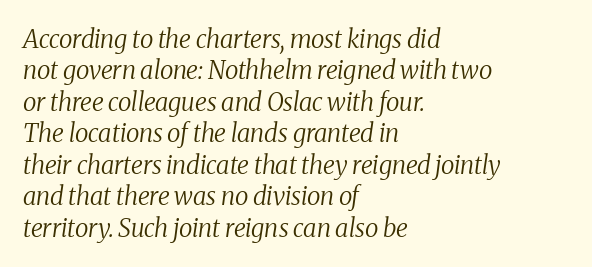
Q: Is the text bold? A: No.
Q: Is the text italic (slanted)? A: Yes, it leans right by about 8 degrees.
Q: Is the text underlined? A: No.
Q: How is the paragraph aligned? A: Left-aligned.
Q: Is the spacing between letters normal or unusually wide? A: Normal.
Q: Is the spacing between lines tight, normal or loose? A: Normal.
